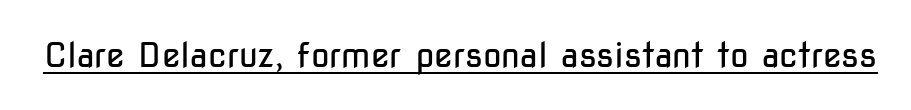
Q: Is the text bold? A: No.
Q: Is the text italic (slanted)? A: No, it is upright.
Q: Is the typeface a serif or a sans-serif typeface? A: Sans-serif.
Q: Is the text underlined? A: Yes.
Q: Is the spacing between letters normal or unusually wide? A: Normal.
Q: Width (condensed, normal, or wide)? A: Condensed.
Q: Stroke contrast? A: Low.
Q: x-height? A: Medium.
Q: Monospaced? A: No.
